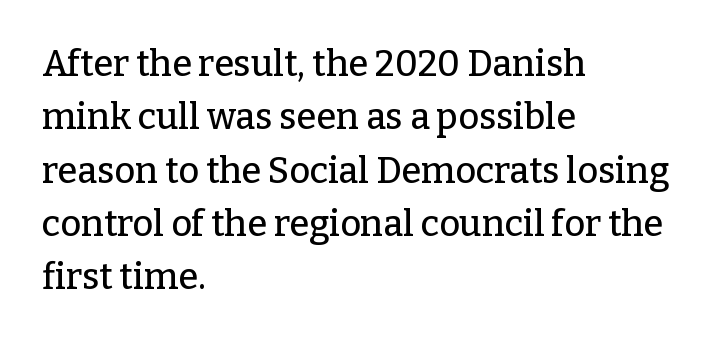
Upright lettering throughout. Leading: standard. This rendering features lettering with no underline. The setting favours the left margin, as ordinary paragraphs usually do. The face used here is seriffed, in the tradition of book romans. Each letter keeps its own natural width here, so spacing adapts to shape.
